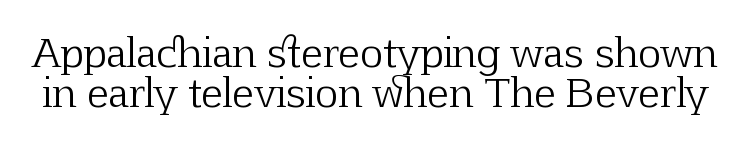
The image shows 40 px light serif type, upright; set tight line spacing (1.0x), normal letter spacing, not underlined; low stroke contrast and a medium x-height.
